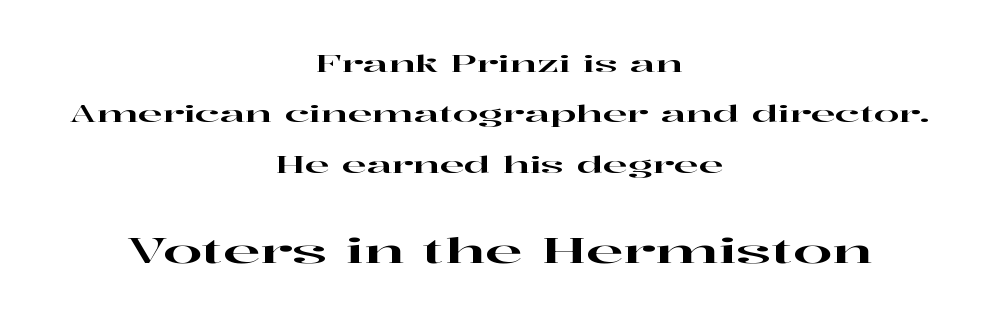
The image shows 35 px wide serif type, upright; set centered, loose line spacing (2.19x), normal letter spacing, not underlined; the second (bottom) block is 1.52x larger; high stroke contrast and a medium x-height.
